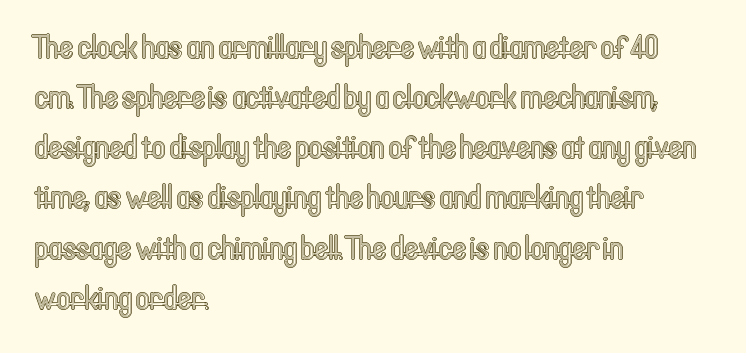
Q: Is the text italic (slanted)? A: No, it is upright.
Q: Is the text underlined? A: No.
Q: How is the paragraph aligned? A: Left-aligned.
Q: Is the spacing between letters normal or unusually wide? A: Normal.
Q: Is the spacing between lines tight, normal or loose? A: Normal.
Q: Width (condensed, normal, or wide)? A: Condensed.
Q: x-height? A: Medium.
Q: Monospaced? A: No.
